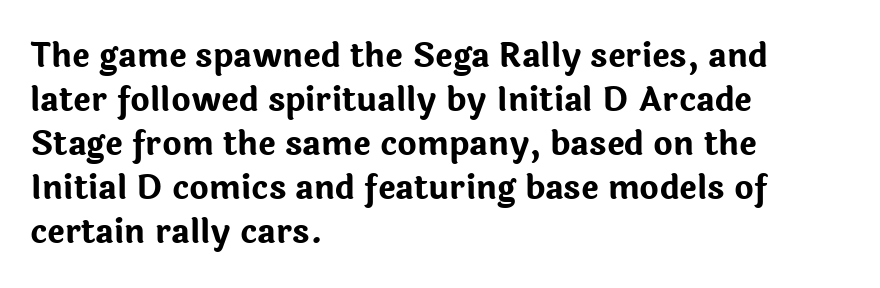
{"serif": "no", "italic": "no", "bold": "yes", "weight": "bold", "width": "normal", "stroke_contrast": "low", "x_height": "medium", "monospaced": "no", "underline": "no", "align": "left", "line_spacing": "normal", "line_spacing_ratio": 1.33, "letter_spacing": "normal", "letter_spacing_em": 0.0, "glyph_px": 33}
